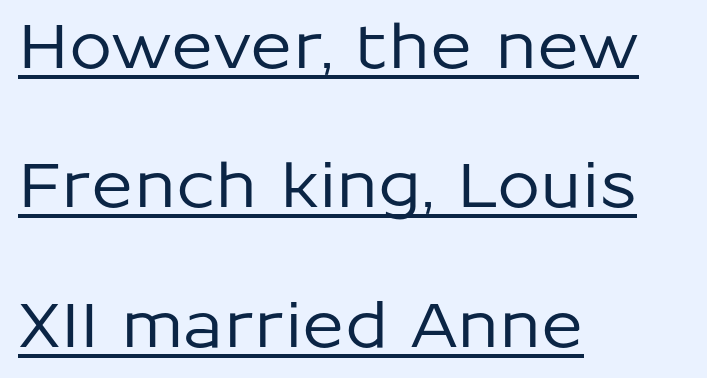
Students, note that the glyphs here touch the page at normal intervals. If you drew a line through each stem, it would be perfectly vertical. The designer dialed line spacing up above the default. All the whitespace from short lines collects on the right. Does the type have serifs? No, each stem ends abruptly. Do the characters align in a grid? No, the font is proportional.
